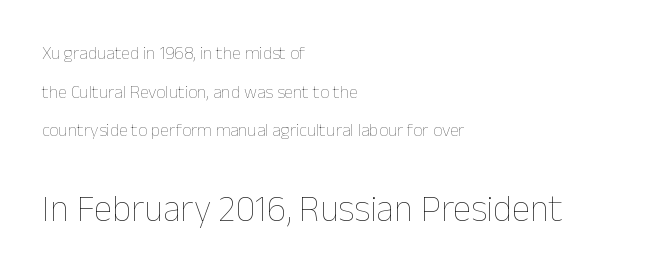
{"italic": "no", "bold": "no", "weight": "thin", "width": "normal", "stroke_contrast": "low", "x_height": "medium", "monospaced": "no", "underline": "no", "align": "left", "line_spacing": "loose", "line_spacing_ratio": 2.14, "letter_spacing": "normal", "letter_spacing_em": 0.0, "larger_block": "second", "size_ratio": 2.06, "glyph_px": 37}
